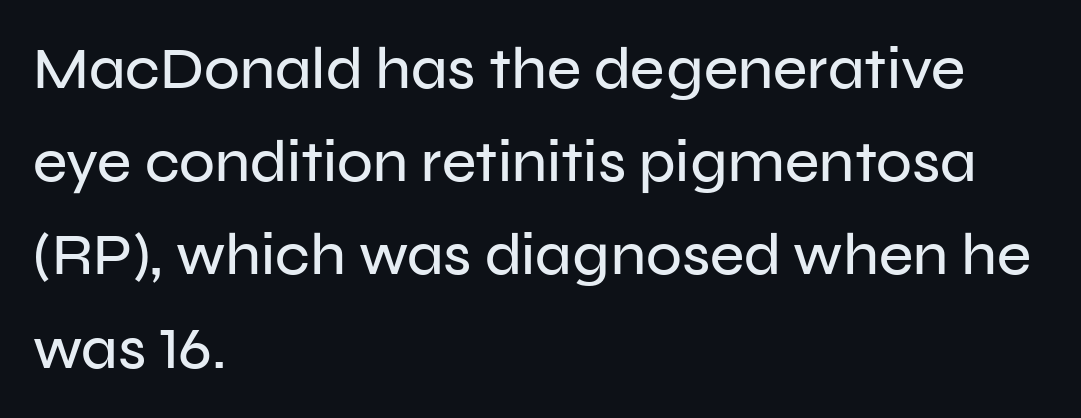
{"serif": "no", "italic": "no", "width": "normal", "stroke_contrast": "low", "x_height": "medium", "monospaced": "no", "underline": "no", "align": "left", "line_spacing": "normal", "line_spacing_ratio": 1.58, "letter_spacing": "normal", "letter_spacing_em": 0.0, "glyph_px": 59}
